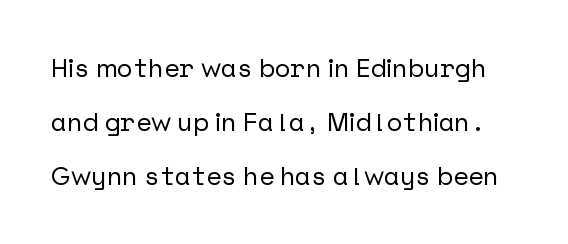
{"italic": "no", "underline": "no", "line_spacing": "loose", "line_spacing_ratio": 2.07, "letter_spacing": "normal", "letter_spacing_em": 0.0, "glyph_px": 26}
